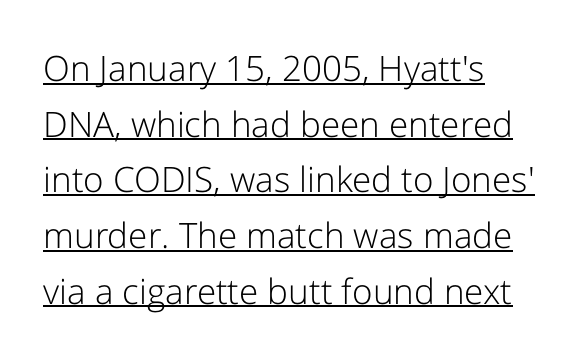
Q: Is the text bold? A: No.
Q: Is the text italic (slanted)? A: No, it is upright.
Q: Is the typeface a serif or a sans-serif typeface? A: Sans-serif.
Q: Is the text underlined? A: Yes.
Q: How is the paragraph aligned? A: Left-aligned.
Q: Is the spacing between letters normal or unusually wide? A: Normal.
Q: Is the spacing between lines tight, normal or loose? A: Normal.
Q: Width (condensed, normal, or wide)? A: Normal.
Q: Stroke contrast? A: Low.
Q: x-height? A: Medium.
Q: Monospaced? A: No.
